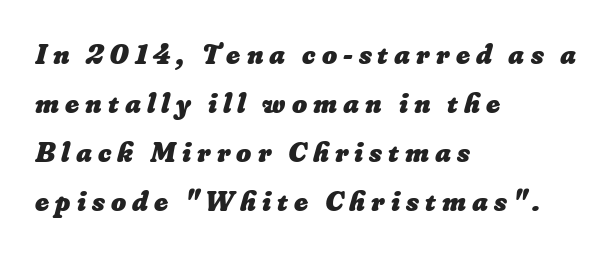
The image shows 29 px heavy type; set left-aligned, normal line spacing (1.69x), unusually wide letter spacing (+0.21 em), not underlined; low stroke contrast and a small x-height.
